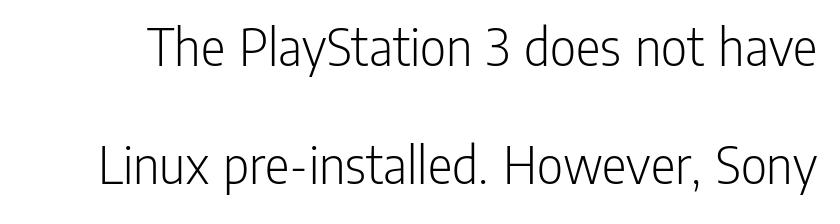
{"serif": "no", "italic": "no", "bold": "no", "weight": "light", "width": "condensed", "stroke_contrast": "low", "x_height": "medium", "monospaced": "no", "underline": "no", "line_spacing": "loose", "line_spacing_ratio": 2.07, "letter_spacing": "normal", "letter_spacing_em": 0.0, "glyph_px": 57}
